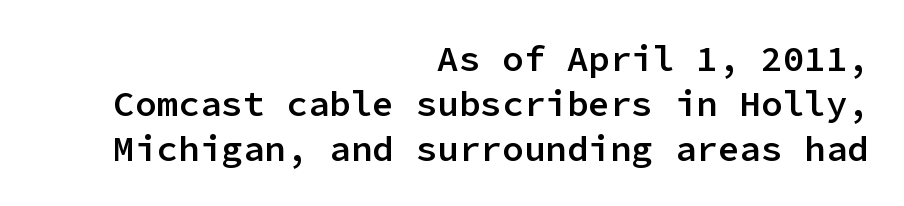
The characters display no serif detailing; their extremities are plain. Every row of glyphs terminates at an identical x-position on the right. A normal amount of white space separates one row of letters from the next. How are the letters spaced? Ordinarily, with no added tracking. Its strokes are somewhat broadened, the hallmark of semibold type. Fixed-width glyphs throughout — classic coding-font behaviour.
